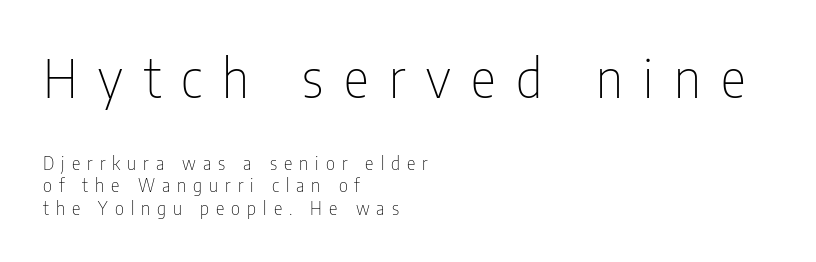
{"serif": "no", "italic": "no", "bold": "no", "weight": "thin", "width": "condensed", "stroke_contrast": "low", "x_height": "medium", "monospaced": "no", "underline": "no", "align": "left", "line_spacing_ratio": 1.24, "letter_spacing": "wide", "letter_spacing_em": 0.39, "larger_block": "first", "size_ratio": 2.94, "glyph_px": 53}
